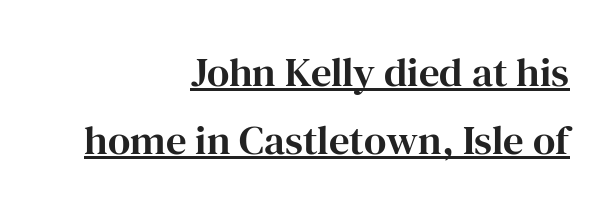
The image shows 41 px serif type, upright; set right-aligned, normal line spacing (1.65x), normal letter spacing, underlined; high stroke contrast and a medium x-height.
